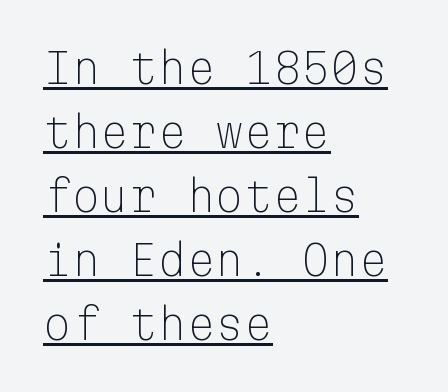
Italic: no, the glyphs are upright roman. If you measured baseline to baseline, you'd find a middling distance. Type style note: lacks serifs. Where is the straight margin? On the left. The face used here is monospaced, like something from a code editor. Descenders here cross a horizontal rule under the line.
